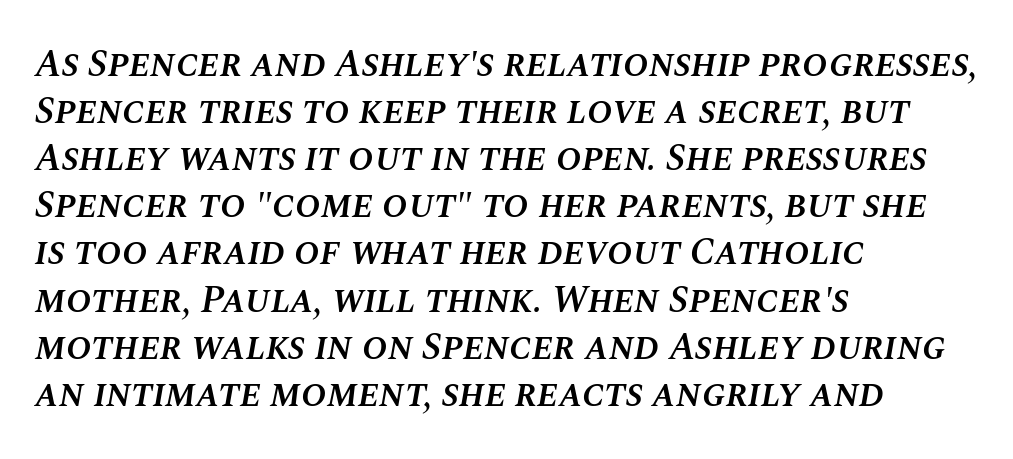
The image shows 38 px semibold type, italic (leaning right); set left-aligned, line spacing 1.24x, normal letter spacing, not underlined; medium stroke contrast and a large x-height.
